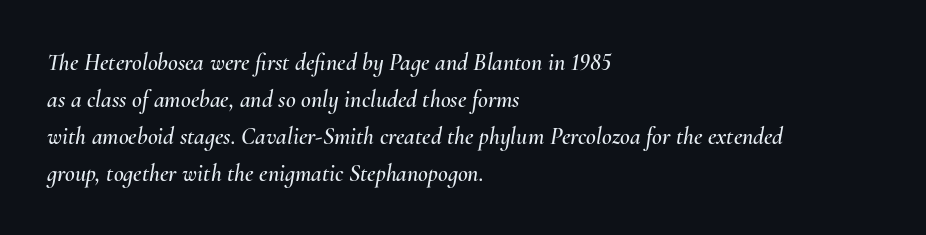
The whole block is typeset with a tilt. Typeset ragged right — the left edge is the straight one. The area under the type is left untouched. The vertical gap from one line to the next is medium.
